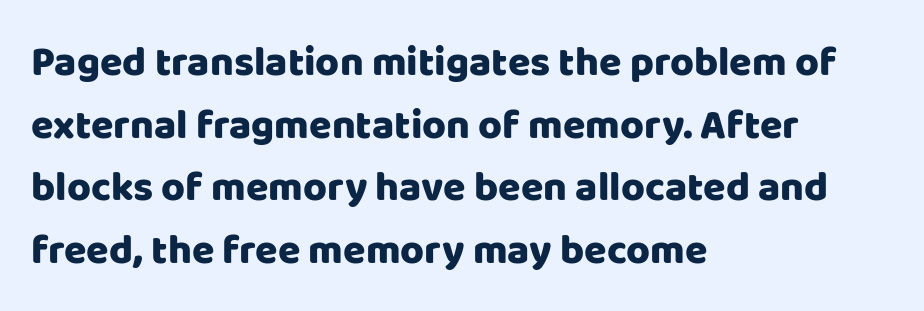
{"serif": "no", "italic": "no", "width": "normal", "stroke_contrast": "low", "x_height": "large", "monospaced": "no", "underline": "no", "align": "left", "line_spacing": "normal", "line_spacing_ratio": 1.53, "letter_spacing": "normal", "letter_spacing_em": 0.0, "glyph_px": 41}
